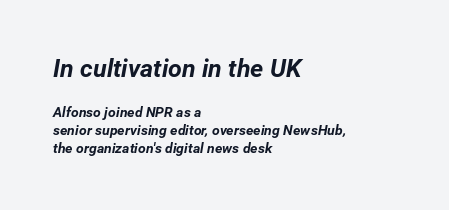
Q: Is the text bold? A: Yes.
Q: Is the text italic (slanted)? A: Yes, it leans right by about 12 degrees.
Q: Is the text underlined? A: No.
Q: How is the paragraph aligned? A: Left-aligned.
Q: Is the spacing between letters normal or unusually wide? A: Normal.
Q: Is the spacing between lines tight, normal or loose? A: Normal.
Q: Which block of text is set in a larger size, the first (top) or the second (bottom)? A: The first (top) one.
